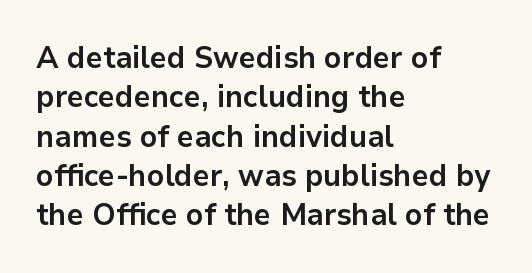
Q: Is the text bold? A: Yes.
Q: Is the text italic (slanted)? A: No, it is upright.
Q: Is the typeface a serif or a sans-serif typeface? A: Sans-serif.
Q: Is the text underlined? A: No.
Q: How is the paragraph aligned? A: Left-aligned.
Q: Is the spacing between letters normal or unusually wide? A: Normal.
Q: Is the spacing between lines tight, normal or loose? A: Normal.
Q: Width (condensed, normal, or wide)? A: Normal.
Q: Stroke contrast? A: Low.
Q: x-height? A: Medium.
Q: Monospaced? A: No.
